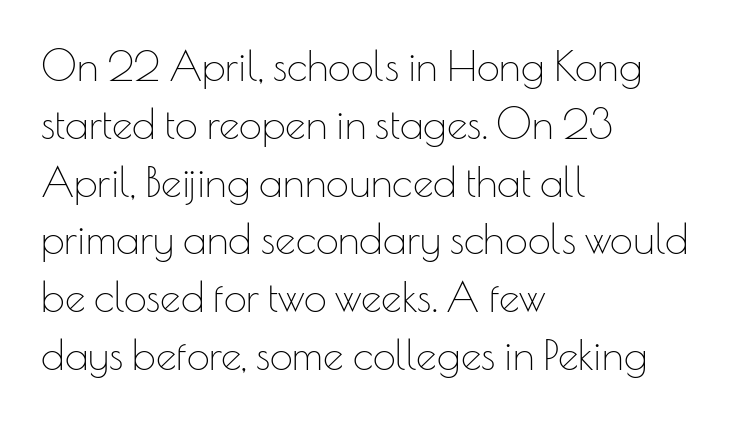
{"serif": "no", "italic": "no", "bold": "no", "weight": "thin", "width": "normal", "stroke_contrast": "low", "x_height": "small", "monospaced": "no", "underline": "no", "align": "left", "line_spacing": "normal", "line_spacing_ratio": 1.41, "letter_spacing": "normal", "letter_spacing_em": 0.0, "glyph_px": 41}
